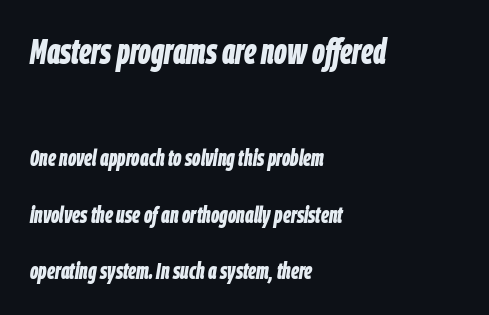
The image shows 35 px bold, condensed type, italic (leaning right); set left-aligned, loose line spacing (2.44x), normal letter spacing, not underlined; the first (top) block is 1.52x larger; low stroke contrast and a large x-height.
